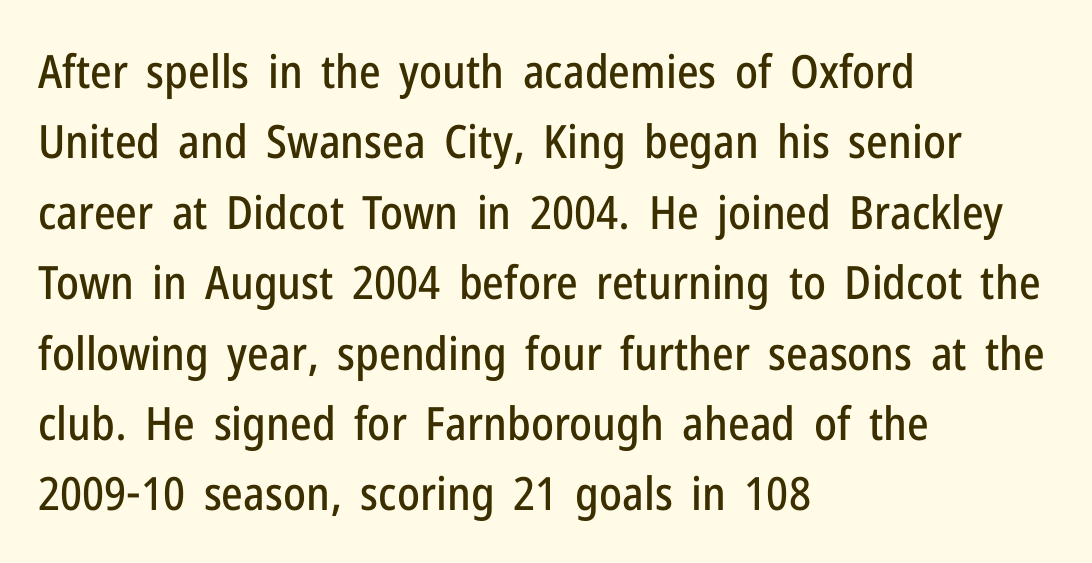
{"serif": "no", "italic": "no", "width": "condensed", "stroke_contrast": "low", "x_height": "medium", "monospaced": "no", "underline": "no", "align": "left", "line_spacing": "normal", "line_spacing_ratio": 1.53, "letter_spacing": "normal", "letter_spacing_em": 0.0, "glyph_px": 46}
